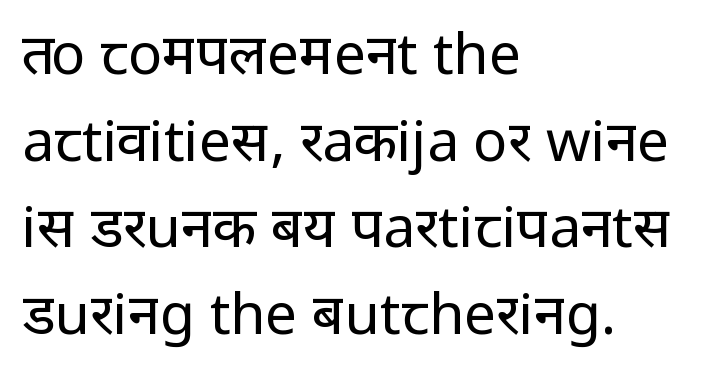
The image shows 57 px regular-weight sans-serif type, upright; set left-aligned, normal line spacing (1.52x), normal letter spacing, not underlined; low stroke contrast and a medium x-height.
